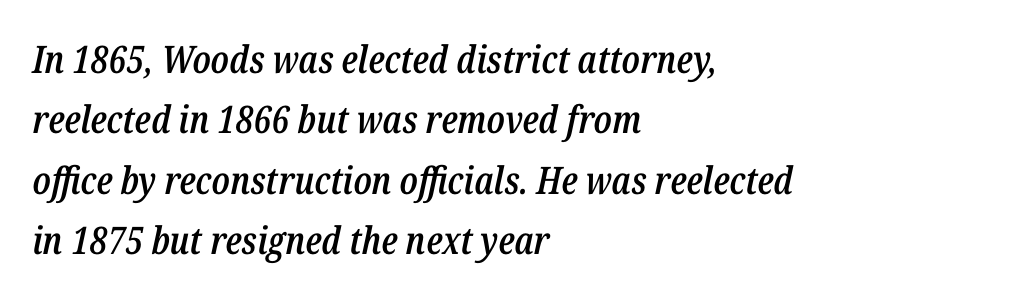
{"italic": "yes", "lean": "right", "slant_degrees": 12, "bold": "semi", "weight": "semibold", "width": "condensed", "stroke_contrast": "low", "x_height": "medium", "monospaced": "no", "underline": "no", "align": "left", "line_spacing": "normal", "line_spacing_ratio": 1.59, "letter_spacing": "normal", "letter_spacing_em": 0.0, "glyph_px": 38}
